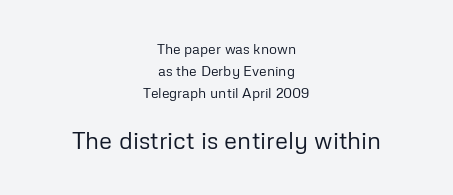
{"italic": "no", "bold": "no", "underline": "no", "align": "center", "line_spacing": "normal", "line_spacing_ratio": 1.57, "letter_spacing": "normal", "letter_spacing_em": 0.0, "larger_block": "second", "size_ratio": 1.71, "glyph_px": 24}
